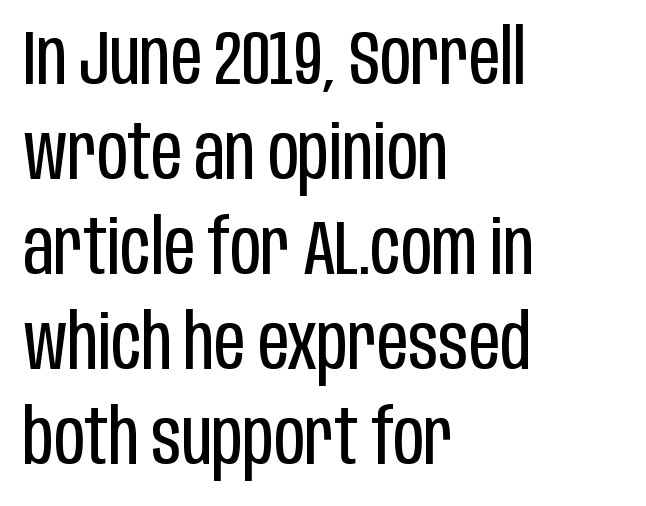
No word sits above an underline. The letters advance in unequal steps, a hallmark of proportional type. What kind of face is this? One without serifs — a sans. In CSS terms this would be text-align: left. A typesetter would mark this as roman, not italic.
